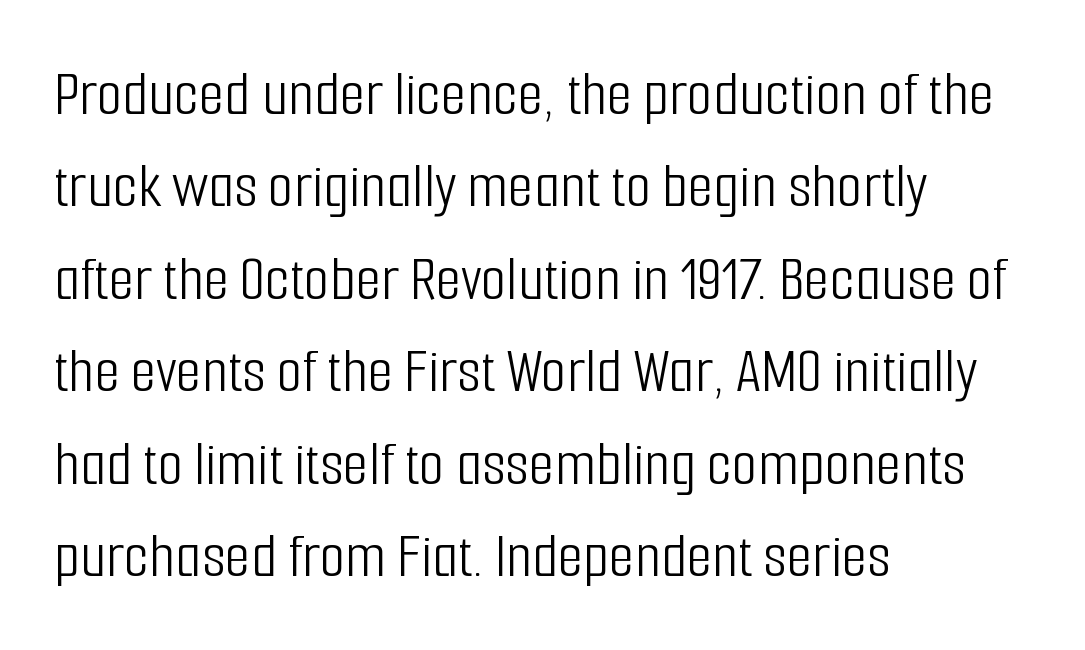
The image shows 66 px light, condensed sans-serif type, upright; set left-aligned, normal line spacing (1.4x), normal letter spacing, not underlined; low stroke contrast and a medium x-height.
